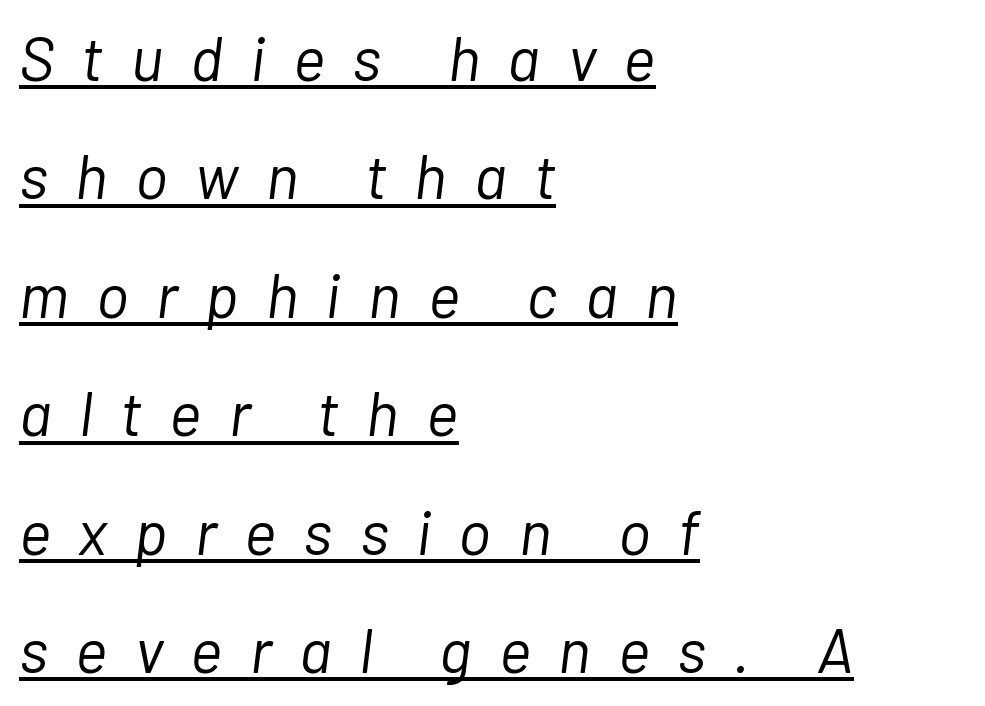
If you drew a line through each stem, it would be angled. A typographer would call this underscored text. The paragraph shown leans on its left margin. Tracking here is generous; glyphs stand well apart from one another. The weight tops out at a normal text grade.
